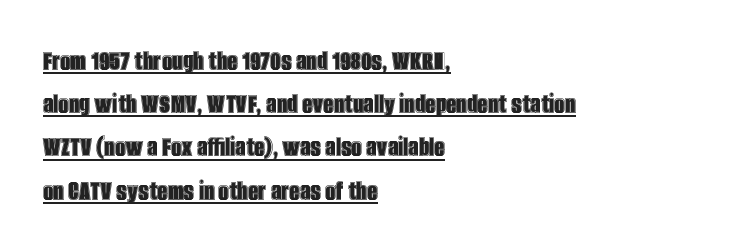
The string is rendered with underlining switched on. Do the characters align in a grid? No, the font is proportional. The lettering holds an erect, upright posture throughout. Regular leading.
